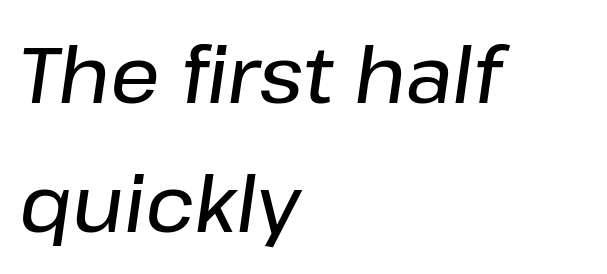
Q: Is the text italic (slanted)? A: Yes, it leans right by about 8 degrees.
Q: Is the text underlined? A: No.
Q: How is the paragraph aligned? A: Left-aligned.
Q: Is the spacing between letters normal or unusually wide? A: Normal.
Q: Is the spacing between lines tight, normal or loose? A: Normal.
Q: Width (condensed, normal, or wide)? A: Normal.
Q: Stroke contrast? A: Low.
Q: x-height? A: Medium.
Q: Monospaced? A: No.
